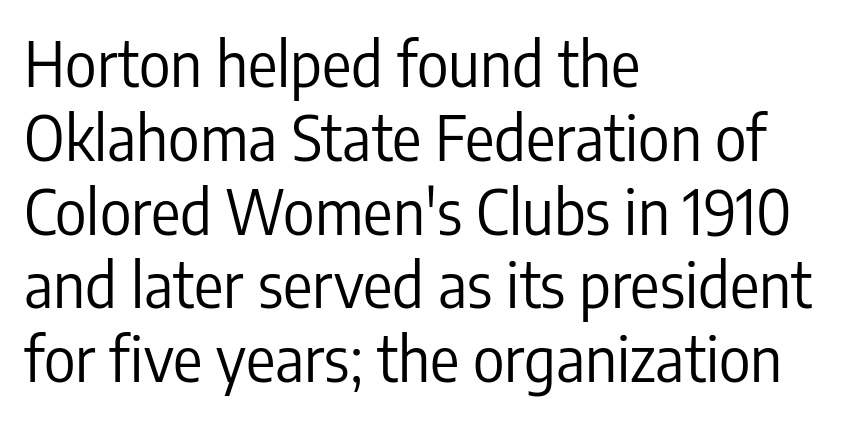
Q: Is the text bold? A: No.
Q: Is the text italic (slanted)? A: No, it is upright.
Q: Is the typeface a serif or a sans-serif typeface? A: Sans-serif.
Q: Is the text underlined? A: No.
Q: How is the paragraph aligned? A: Left-aligned.
Q: Is the spacing between letters normal or unusually wide? A: Normal.
Q: Width (condensed, normal, or wide)? A: Condensed.
Q: Stroke contrast? A: Low.
Q: x-height? A: Medium.
Q: Monospaced? A: No.
